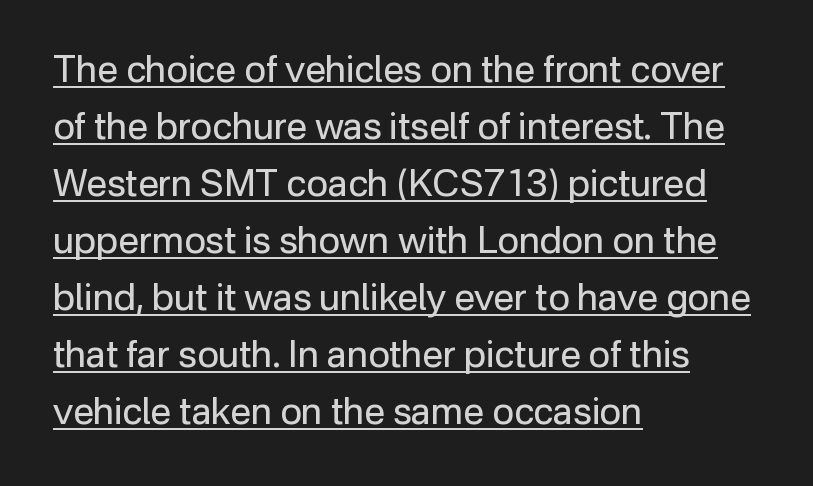
{"serif": "no", "italic": "no", "bold": "no", "weight": "regular", "width": "normal", "stroke_contrast": "low", "x_height": "medium", "monospaced": "no", "underline": "yes", "align": "left", "line_spacing": "normal", "line_spacing_ratio": 1.54, "letter_spacing": "normal", "letter_spacing_em": 0.0, "glyph_px": 37}
